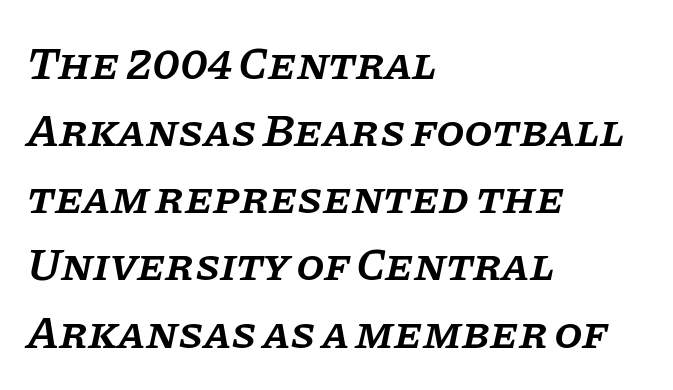
Q: Is the text bold? A: Semi-bold.
Q: Is the text italic (slanted)? A: Yes, it leans right by about 11 degrees.
Q: Is the typeface a serif or a sans-serif typeface? A: Serif.
Q: Is the text underlined? A: No.
Q: How is the paragraph aligned? A: Left-aligned.
Q: Is the spacing between letters normal or unusually wide? A: Normal.
Q: Is the spacing between lines tight, normal or loose? A: Normal.
Q: Width (condensed, normal, or wide)? A: Normal.
Q: Stroke contrast? A: Low.
Q: x-height? A: Large.
Q: Monospaced? A: No.
